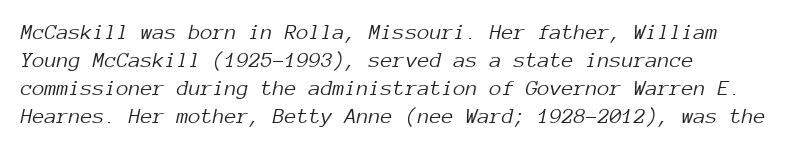
These glyphs show unthickened strokes, regular width or finer. Characters are canted at an angle relative to the baseline's perpendicular. The rendering anchors every line to the left-hand side. Leading matches the norm, producing a regular column. The passage shown has conventional tracking throughout. Quick note: underline off.
